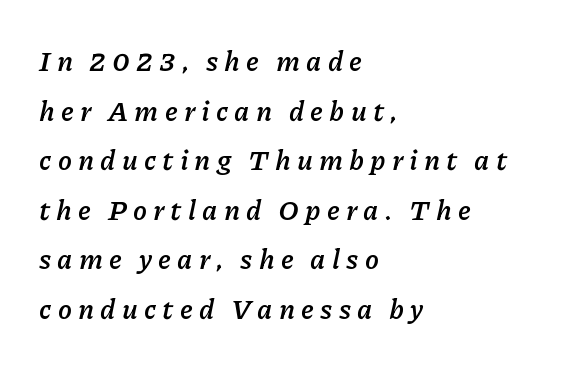
Q: Is the text bold? A: Yes.
Q: Is the text italic (slanted)? A: Yes, it leans right by about 11 degrees.
Q: Is the text underlined? A: No.
Q: How is the paragraph aligned? A: Left-aligned.
Q: Is the spacing between letters normal or unusually wide? A: Unusually wide.
Q: Width (condensed, normal, or wide)? A: Normal.
Q: Stroke contrast? A: Low.
Q: x-height? A: Medium.
Q: Monospaced? A: No.
